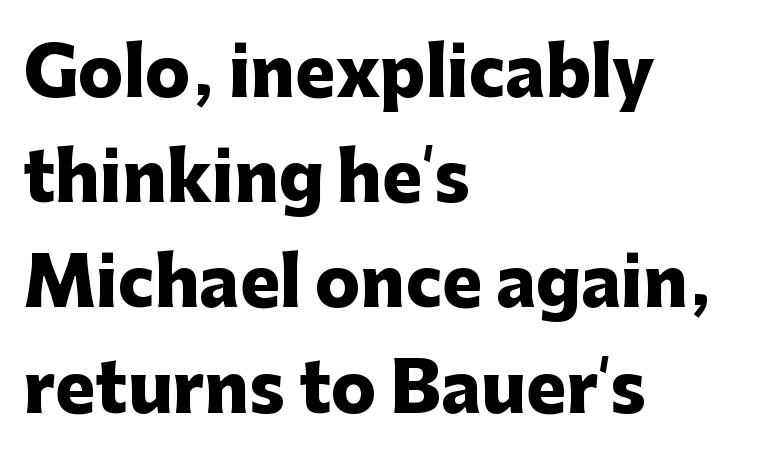
{"serif": "no", "italic": "no", "bold": "yes", "weight": "heavy", "width": "normal", "stroke_contrast": "low", "x_height": "medium", "monospaced": "no", "underline": "no", "align": "left", "line_spacing": "normal", "line_spacing_ratio": 1.57, "letter_spacing": "normal", "letter_spacing_em": 0.0, "glyph_px": 67}
